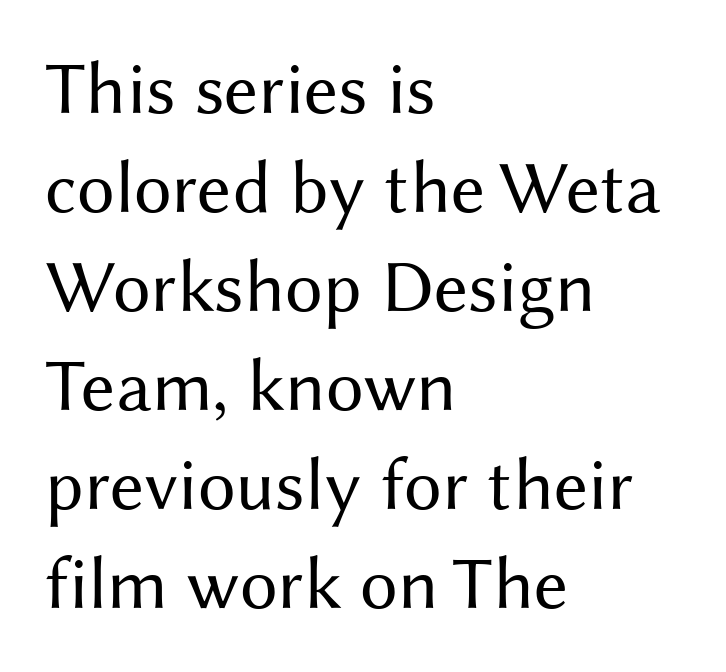
Classification — sans serif. Plain, unruled lines of type. Interline gaps are of average width in this sample. Observe the ordinary spacing: letters are neighbours, not strangers.
